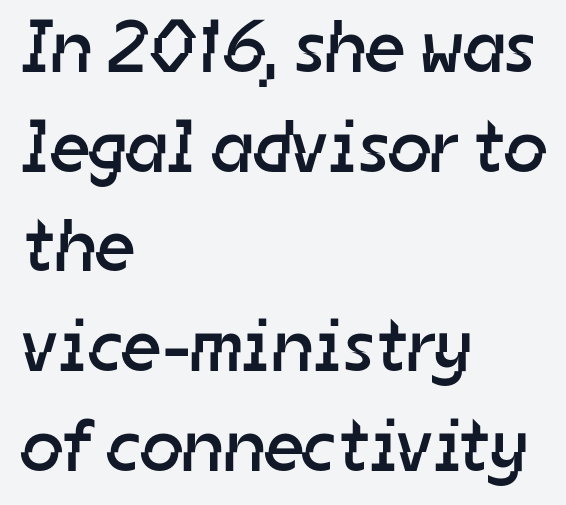
Q: Is the text bold? A: No.
Q: Is the typeface a serif or a sans-serif typeface? A: Sans-serif.
Q: Is the text underlined? A: No.
Q: How is the paragraph aligned? A: Left-aligned.
Q: Is the spacing between letters normal or unusually wide? A: Normal.
Q: Is the spacing between lines tight, normal or loose? A: Normal.
Q: Width (condensed, normal, or wide)? A: Normal.
Q: Stroke contrast? A: Low.
Q: x-height? A: Medium.
Q: Monospaced? A: No.
